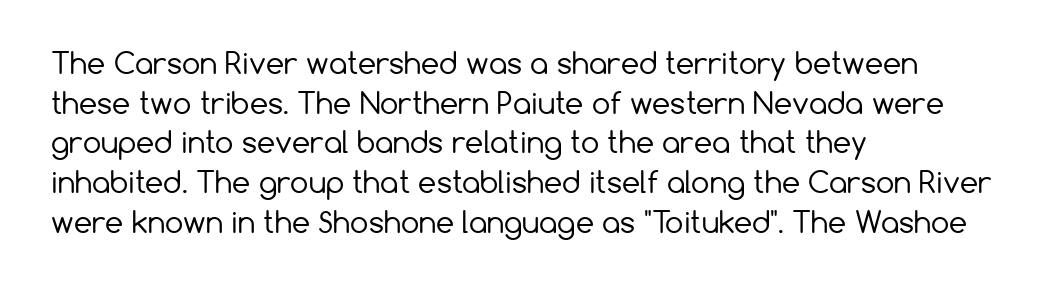
The image shows 29 px regular-weight sans-serif type, upright; set left-aligned, normal line spacing (1.37x), normal letter spacing, not underlined; low stroke contrast and a medium x-height.
